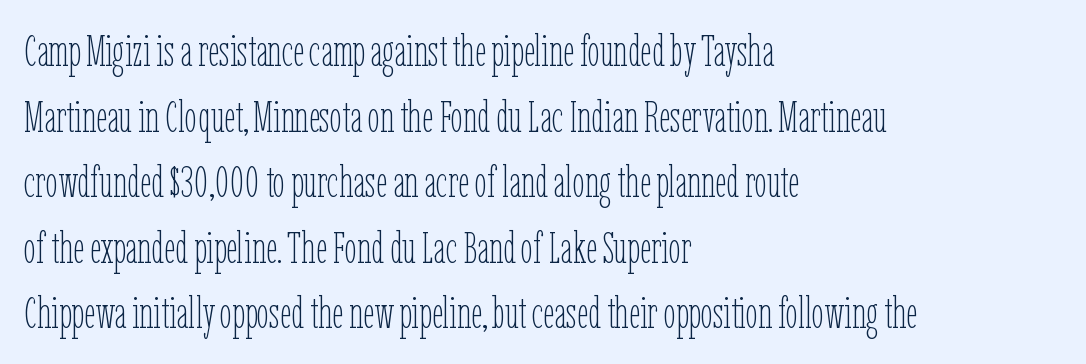
The image shows 44 px thin, condensed type, upright; set left-aligned, normal line spacing (1.49x), normal letter spacing, not underlined; low stroke contrast and a medium x-height.
